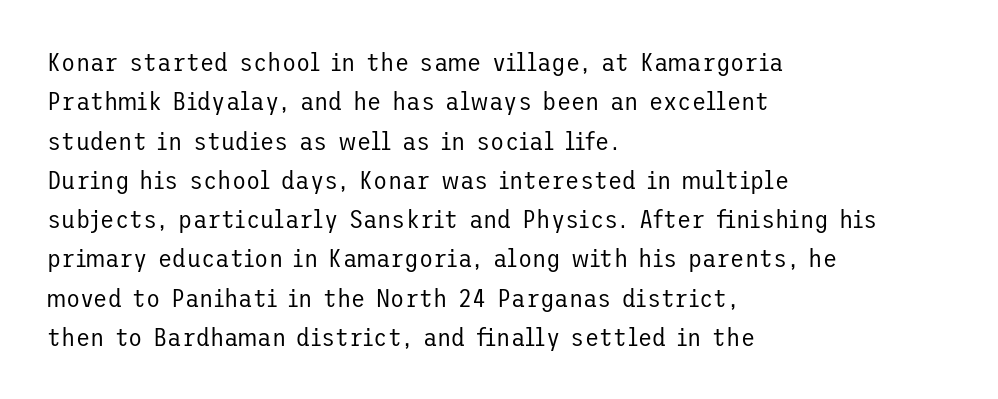
{"italic": "no", "bold": "no", "underline": "no", "align": "left", "line_spacing": "normal", "line_spacing_ratio": 1.51, "letter_spacing": "normal", "letter_spacing_em": 0.0, "glyph_px": 26}
